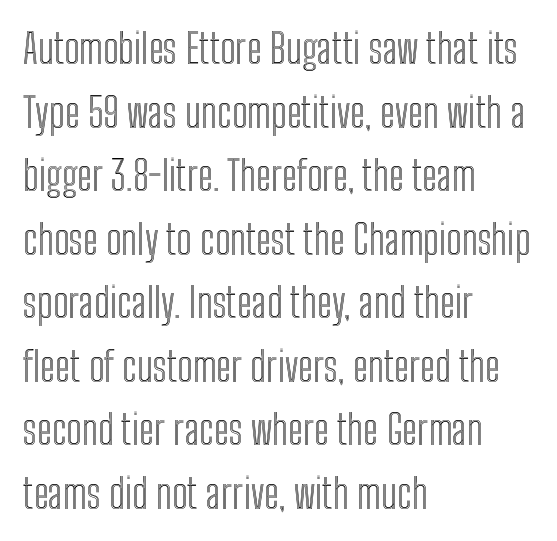
Does the lettering tilt? It doesn't — this is upright. Regarding leading, the lines here are spaced in the standard way. Descenders are the only things crossing below the line. How are the letters spaced? Ordinarily, with no added tracking.
